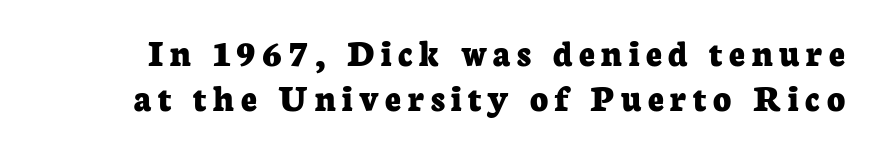
The image shows 39 px bold serif type, upright; set tight line spacing (1.15x), not underlined; low stroke contrast and a medium x-height.
